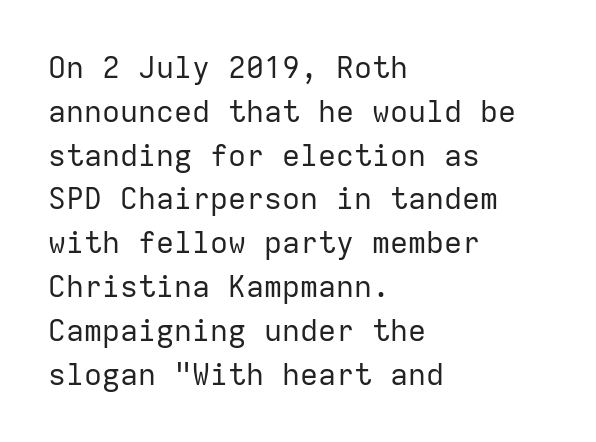
Q: Is the text bold? A: No.
Q: Is the text italic (slanted)? A: No, it is upright.
Q: Is the typeface a serif or a sans-serif typeface? A: Sans-serif.
Q: Is the text underlined? A: No.
Q: How is the paragraph aligned? A: Left-aligned.
Q: Is the spacing between letters normal or unusually wide? A: Normal.
Q: Is the spacing between lines tight, normal or loose? A: Normal.
Q: Width (condensed, normal, or wide)? A: Normal.
Q: Stroke contrast? A: Low.
Q: x-height? A: Medium.
Q: Monospaced? A: Yes.
